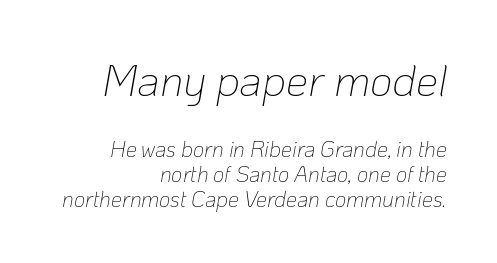
{"italic": "yes", "lean": "right", "slant_degrees": 10, "bold": "no", "weight": "thin", "width": "normal", "stroke_contrast": "low", "x_height": "medium", "monospaced": "no", "underline": "no", "align": "right", "line_spacing": "tight", "line_spacing_ratio": 1.12, "letter_spacing": "normal", "letter_spacing_em": 0.0, "larger_block": "first", "size_ratio": 2.0, "glyph_px": 44}
